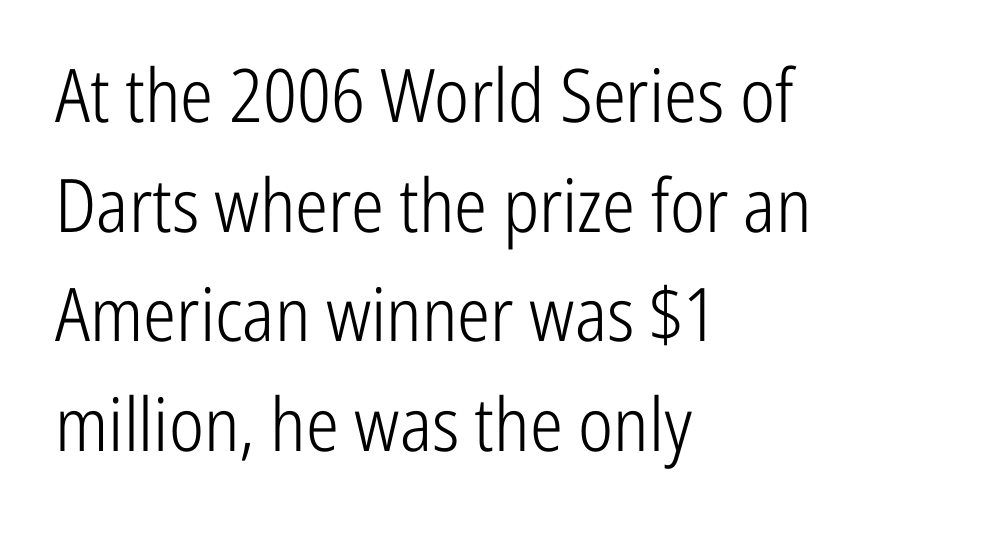
Q: Is the text bold? A: No.
Q: Is the text italic (slanted)? A: No, it is upright.
Q: Is the typeface a serif or a sans-serif typeface? A: Sans-serif.
Q: Is the text underlined? A: No.
Q: How is the paragraph aligned? A: Left-aligned.
Q: Is the spacing between letters normal or unusually wide? A: Normal.
Q: Is the spacing between lines tight, normal or loose? A: Normal.
Q: Width (condensed, normal, or wide)? A: Condensed.
Q: Stroke contrast? A: Low.
Q: x-height? A: Medium.
Q: Monospaced? A: No.
